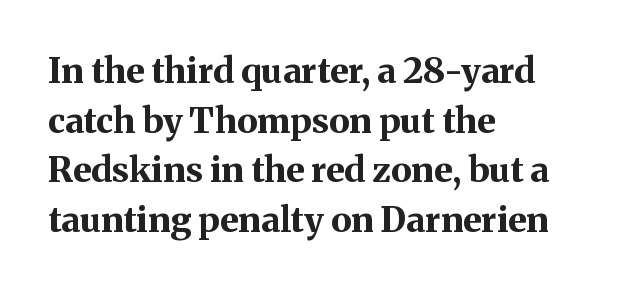
Small tapered or slab feet sit at the stroke ends, so this counts as serif. The zone under the glyphs is completely vacant. The rendering uses natural spacing where letterforms have individual widths. The paragraph has a hard left edge and a soft right edge. Standard letterfit; no display-style spreading of the glyphs. Do the letters lean? They stand straight.
